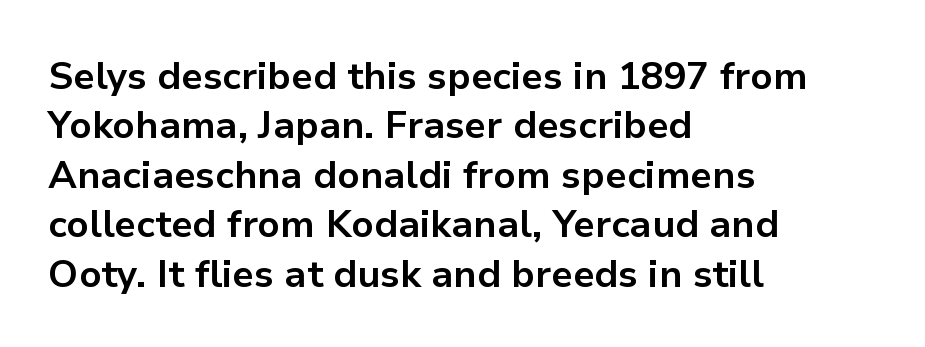
Q: Is the text bold? A: Yes.
Q: Is the text italic (slanted)? A: No, it is upright.
Q: Is the typeface a serif or a sans-serif typeface? A: Sans-serif.
Q: Is the text underlined? A: No.
Q: How is the paragraph aligned? A: Left-aligned.
Q: Is the spacing between letters normal or unusually wide? A: Normal.
Q: Is the spacing between lines tight, normal or loose? A: Normal.
Q: Width (condensed, normal, or wide)? A: Normal.
Q: Stroke contrast? A: Low.
Q: x-height? A: Medium.
Q: Monospaced? A: No.
